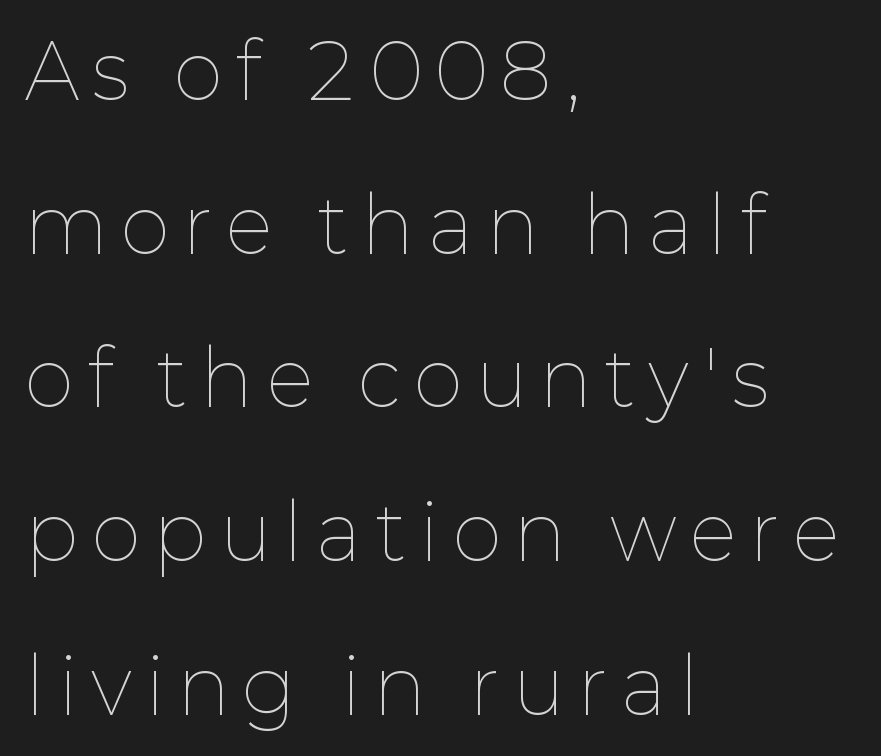
The image shows 75 px thin type, upright; set left-aligned, loose line spacing (2.05x), unusually wide letter spacing (+0.2 em), not underlined; low stroke contrast and a medium x-height.
